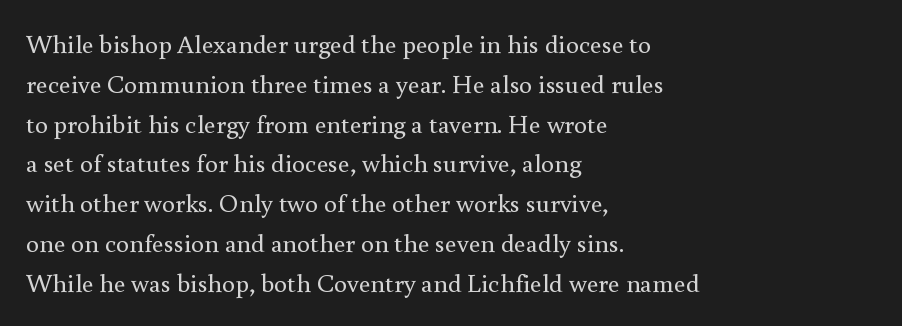
Nobody touched the tracking dial on this one. Line starts are locked; line ends wander. The block of text has a typical density, with ordinary space between rows. The glyphs are unaccompanied by any horizontal stroke below them. Notice how the stems are strictly vertical — no italics here. These glyphs show unthickened strokes, regular width or finer.
